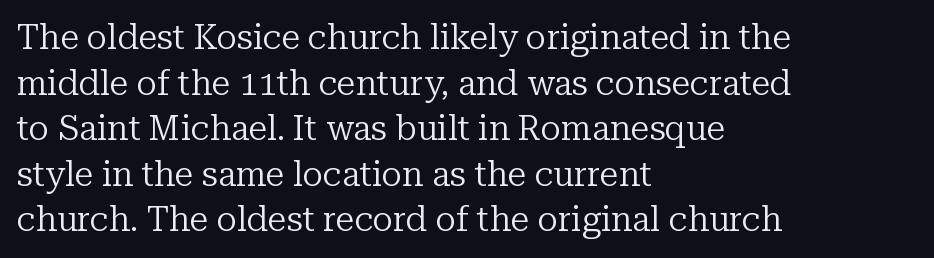
This sample is left-justified, so line endings fall wherever the words run out. Quick note: underline off. The face looks like a standard text weight, possibly lighter. The type sits square on the baseline with zero lean. Summary of vertical rhythm: regular, with standard interline spacing.
